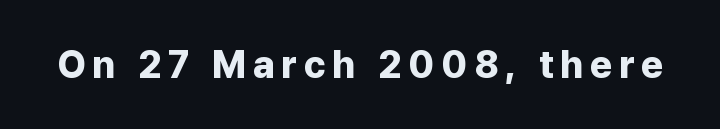
Q: Is the text bold? A: Yes.
Q: Is the text italic (slanted)? A: No, it is upright.
Q: Is the typeface a serif or a sans-serif typeface? A: Sans-serif.
Q: Is the text underlined? A: No.
Q: Width (condensed, normal, or wide)? A: Normal.
Q: Stroke contrast? A: Low.
Q: x-height? A: Medium.
Q: Monospaced? A: No.
